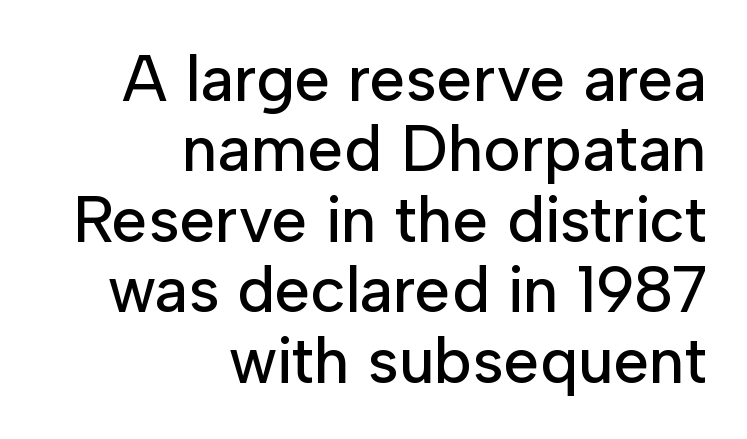
The image shows 64 px sans-serif type, upright; set right-aligned, tight line spacing (1.1x), normal letter spacing, not underlined; low stroke contrast and a medium x-height.
